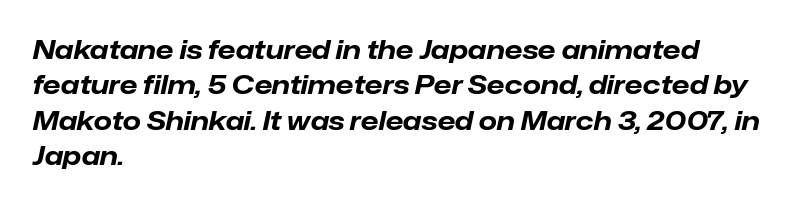
The image shows 26 px bold type, italic (leaning right); set left-aligned, normal line spacing (1.36x), normal letter spacing, not underlined.
